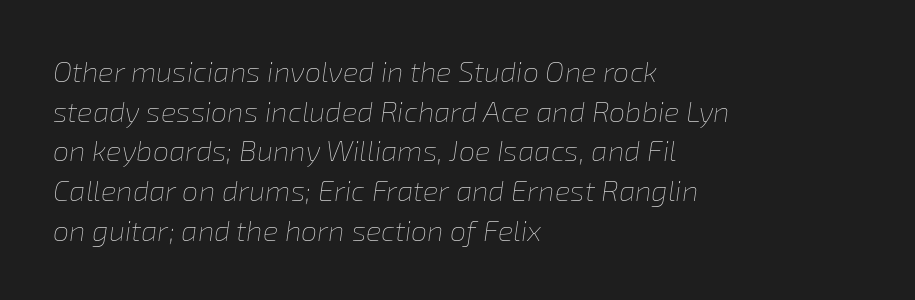
{"italic": "yes", "lean": "right", "slant_degrees": 8, "bold": "no", "weight": "thin", "width": "normal", "stroke_contrast": "low", "x_height": "medium", "monospaced": "no", "underline": "no", "align": "left", "line_spacing": "normal", "line_spacing_ratio": 1.37, "letter_spacing": "normal", "letter_spacing_em": 0.0, "glyph_px": 29}
